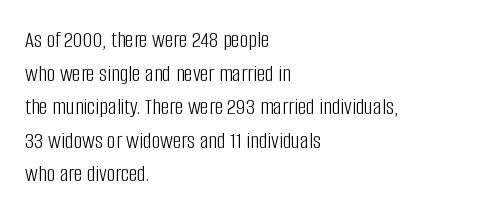
Does the copy run flush right? No — it runs flush left. Does extra space separate the letters? No, they use regular spacing. The letters look calm and open, with moderate or lighter stems. Beneath every word, the page is bare. Normally led — the rows are evenly, conventionally spaced.
